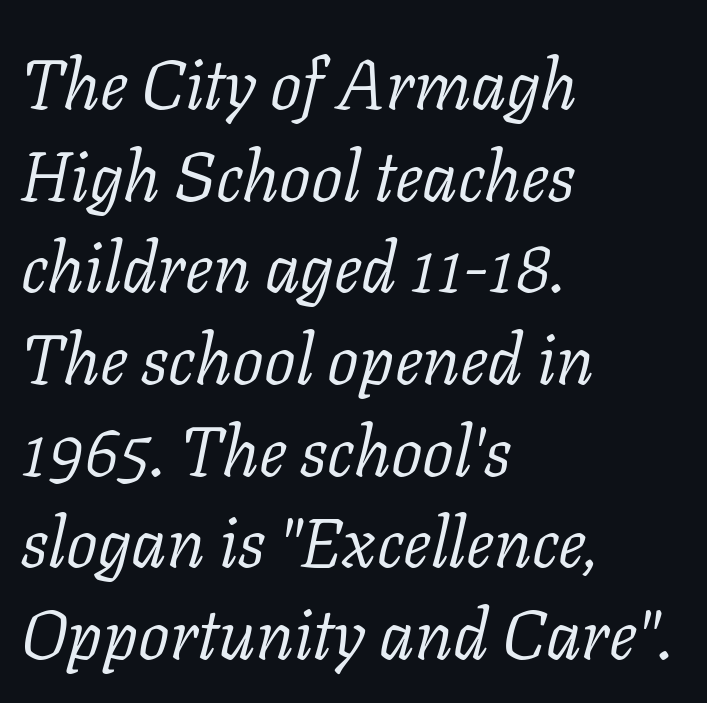
{"serif": "yes", "italic": "yes", "lean": "right", "slant_degrees": 11, "bold": "no", "weight": "light", "width": "normal", "stroke_contrast": "low", "x_height": "medium", "monospaced": "no", "underline": "no", "align": "left", "line_spacing": "normal", "line_spacing_ratio": 1.31, "letter_spacing": "normal", "letter_spacing_em": 0.0, "glyph_px": 70}
